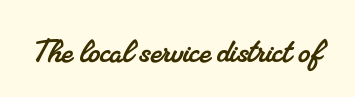
A bare baseline throughout the passage. Spacing between characters is what you'd get straight out of the box. Each letter keeps its own natural width here, so spacing adapts to shape. Letterform terminals end in serifs throughout the passage.
